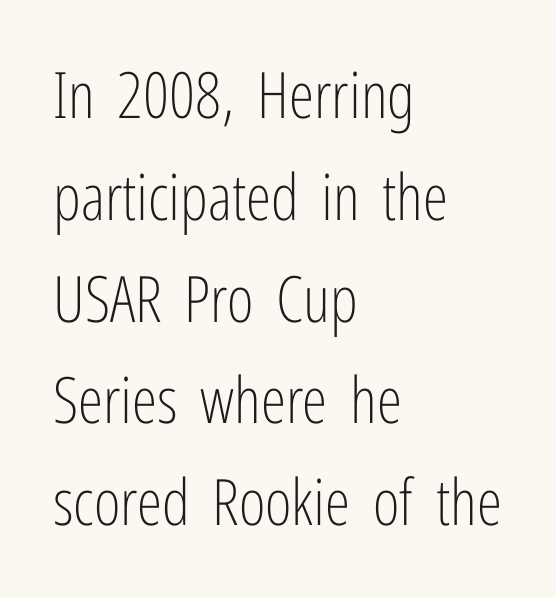
{"serif": "no", "italic": "no", "bold": "no", "weight": "light", "width": "condensed", "stroke_contrast": "low", "x_height": "medium", "monospaced": "no", "underline": "no", "align": "left", "line_spacing": "normal", "line_spacing_ratio": 1.59, "letter_spacing": "normal", "letter_spacing_em": 0.0, "glyph_px": 64}
